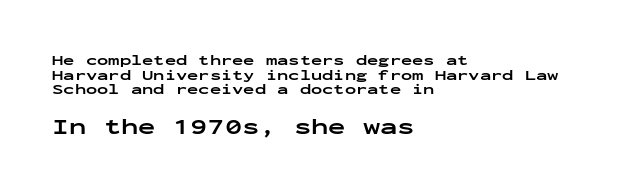
The gaps between neighbouring characters are ordinary and unremarkable. Between these two stacked blocks, the lower one wins on size. All the whitespace from short lines collects on the right. Rows of type sit shoulder to shoulder in the vertical direction. This is roman type, the default non-slanted kind.
